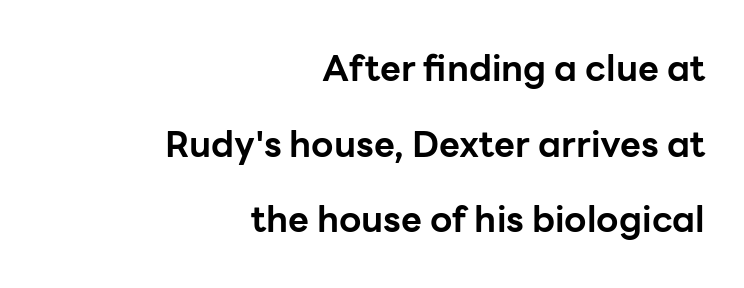
The image shows 36 px bold sans-serif type, upright; set right-aligned, loose line spacing (2.1x), normal letter spacing, not underlined; low stroke contrast and a medium x-height.
